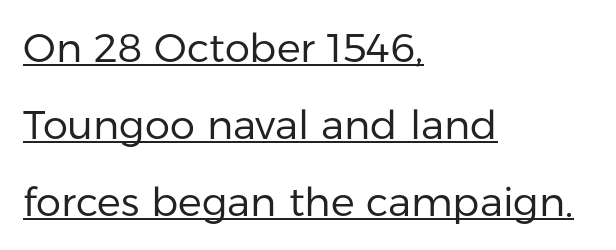
{"serif": "no", "italic": "no", "bold": "no", "weight": "regular", "width": "normal", "stroke_contrast": "low", "x_height": "medium", "monospaced": "no", "underline": "yes", "align": "left", "line_spacing": "loose", "line_spacing_ratio": 1.92, "letter_spacing": "normal", "letter_spacing_em": 0.0, "glyph_px": 40}
